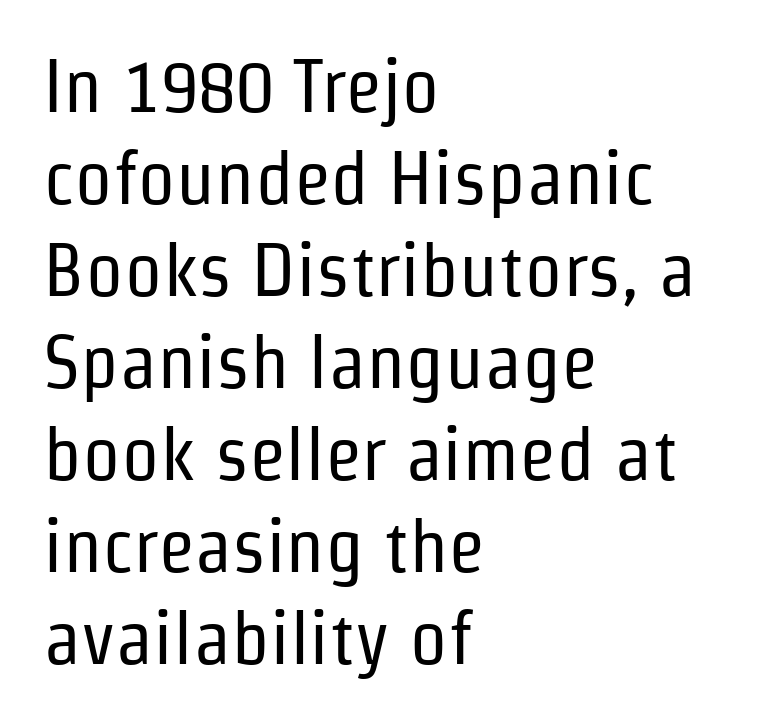
The image shows 76 px regular-weight, condensed sans-serif type, upright; set left-aligned, line spacing 1.21x, normal letter spacing, not underlined; low stroke contrast and a medium x-height.
